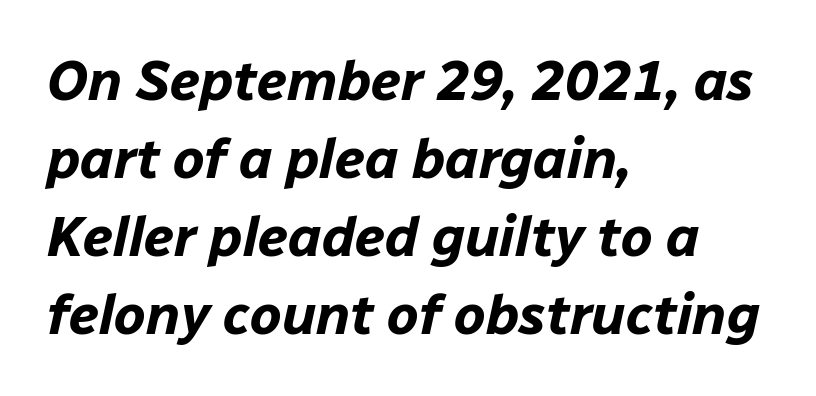
Each letter keeps its own natural width here, so spacing adapts to shape. One glance says typical: line gaps are just what's usual. Look at the stroke-to-counter ratio: heavy, a bold. The tracking reads as untouched default to a designer's eye. Looking at the ascenders, they clearly lean.
